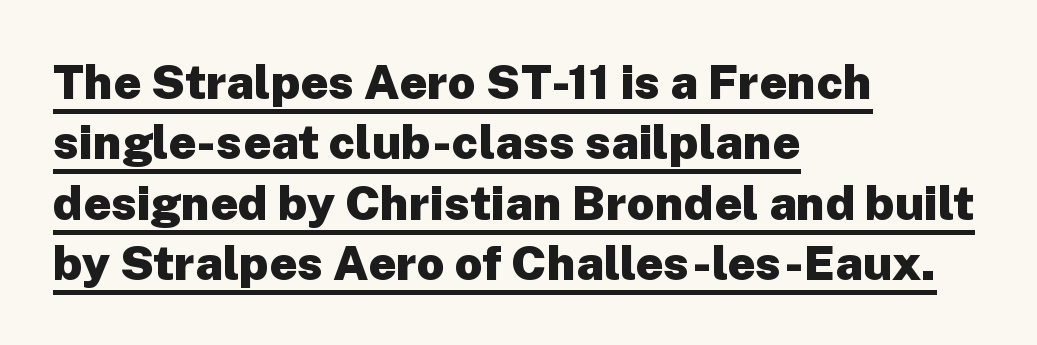
A typesetter would call this proportional, since set widths differ per character. The face used here appears with an underline applied. The typeface chosen for these lines omits serifs. The text block is weighted toward the left margin, trailing off unevenly rightward. In terms of letterspacing, this is plain default setting. Weight: bold.
